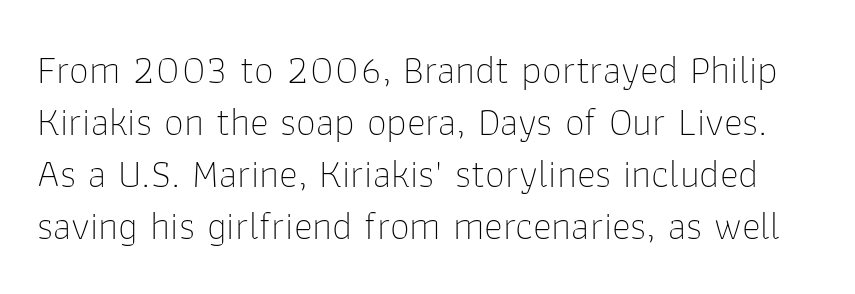
Does the lettering tilt? It doesn't — this is upright. The glyphs are unaccompanied by any horizontal stroke below them. Stem width sits at or under what a default text font uses. These lines sit exactly where default settings would place them. The letters sit at their default tracking, neither squeezed nor spread.
